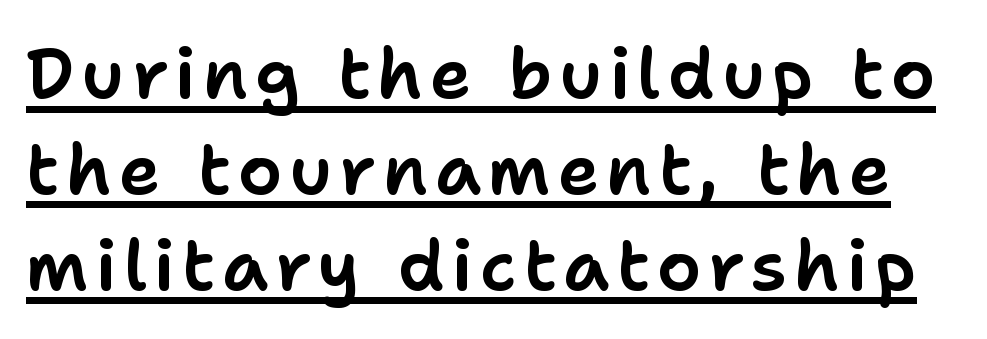
Check where the strokes stop: nothing finishes them off — pure sans. Style check: upright. This sample keeps an unexceptional amount of space between lines. These lines are rendered in a variable-pitch font. Each line of the rendering has a horizontal stroke beneath the glyphs.
